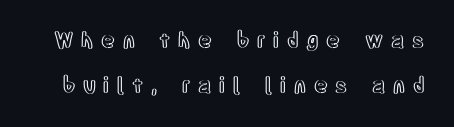
Q: Is the text italic (slanted)? A: No, it is upright.
Q: Is the text underlined? A: No.
Q: Is the spacing between letters normal or unusually wide? A: Unusually wide.
Q: Is the spacing between lines tight, normal or loose? A: Loose.
